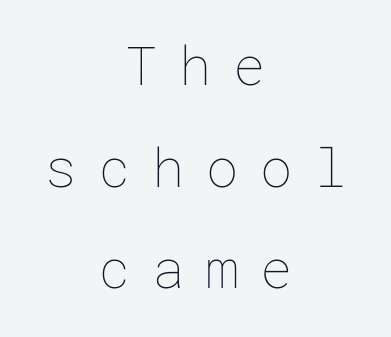
{"italic": "no", "bold": "no", "weight": "thin", "width": "normal", "stroke_contrast": "low", "x_height": "medium", "underline": "no", "align": "center", "line_spacing_ratio": 1.88, "letter_spacing": "wide", "letter_spacing_em": 0.4, "glyph_px": 54}
